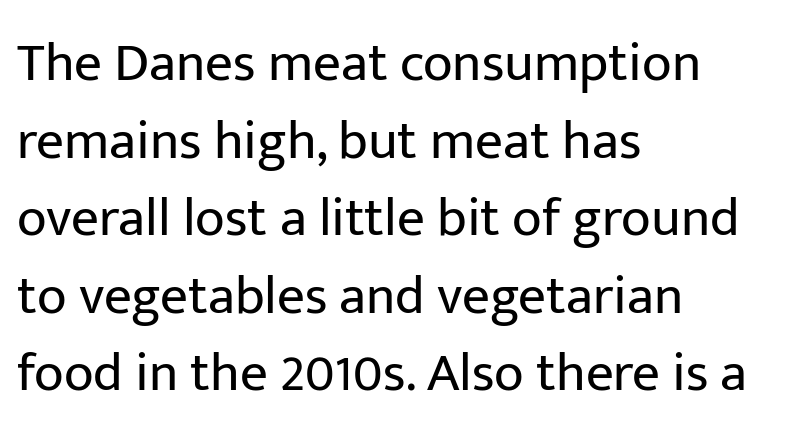
{"serif": "no", "italic": "no", "bold": "no", "weight": "regular", "width": "normal", "stroke_contrast": "low", "x_height": "medium", "monospaced": "no", "underline": "no", "align": "left", "line_spacing": "normal", "line_spacing_ratio": 1.41, "letter_spacing": "normal", "letter_spacing_em": 0.0, "glyph_px": 55}
